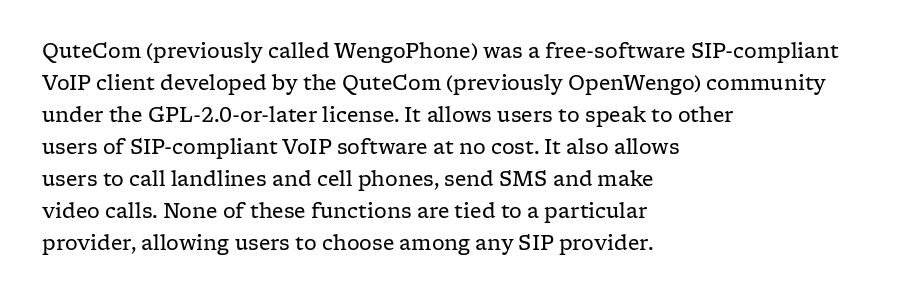
Q: Is the text bold? A: No.
Q: Is the text italic (slanted)? A: No, it is upright.
Q: Is the text underlined? A: No.
Q: How is the paragraph aligned? A: Left-aligned.
Q: Is the spacing between letters normal or unusually wide? A: Normal.
Q: Is the spacing between lines tight, normal or loose? A: Normal.
